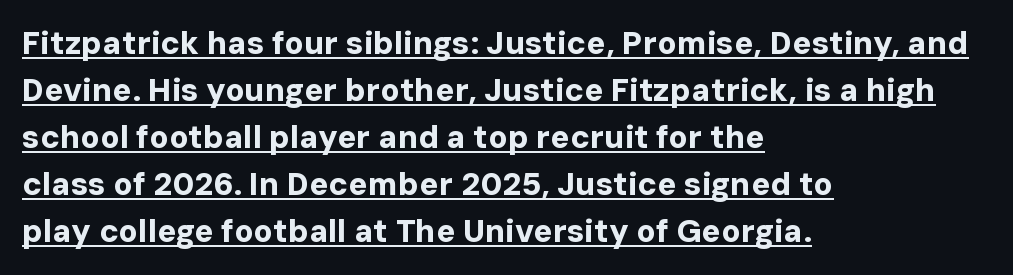
The image shows 32 px bold sans-serif type, upright; set left-aligned, normal line spacing (1.47x), normal letter spacing, underlined; low stroke contrast and a medium x-height.
